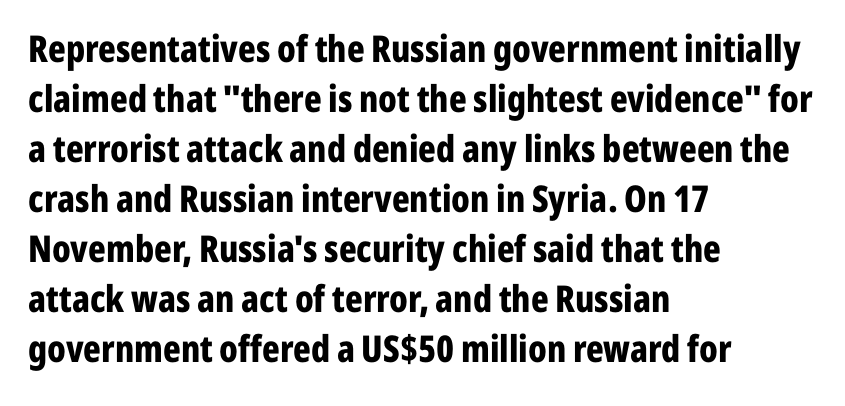
The image shows 37 px bold, condensed sans-serif type, upright; set left-aligned, normal line spacing (1.35x), normal letter spacing, not underlined; low stroke contrast and a medium x-height.
